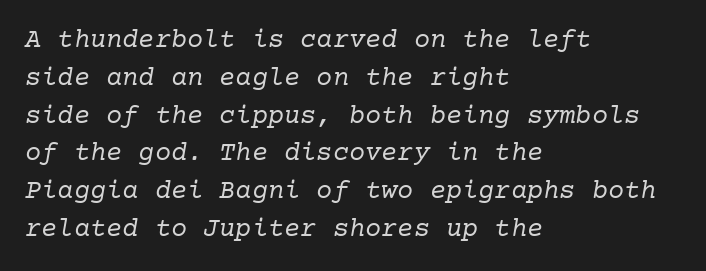
The image shows 27 px text type, italic (leaning right); set left-aligned, normal line spacing (1.4x), normal letter spacing, not underlined.
